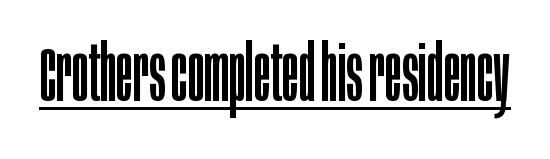
Nope, not italic — everything's standing straight. Note: no serifs on the glyphs. You could not count columns in this text — the font is proportionally spaced. Descenders here cross a horizontal rule under the line. On a weight scale, this lands at 450 or below. In terms of letterspacing, this is plain default setting.
